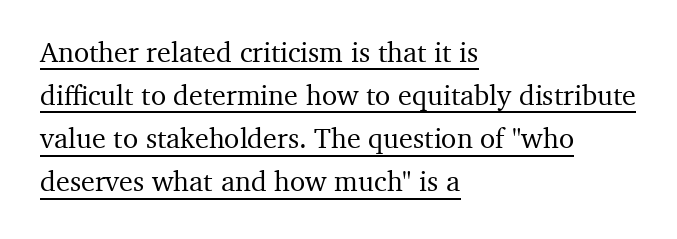
The image shows 28 px serif type, upright; set left-aligned, normal line spacing (1.54x), normal letter spacing, underlined; medium stroke contrast and a medium x-height.
